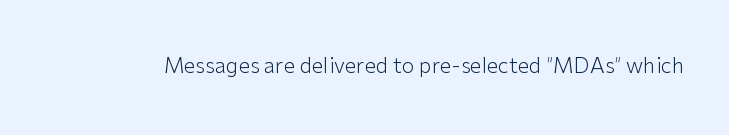
{"italic": "no", "bold": "no", "underline": "no", "letter_spacing": "normal", "letter_spacing_em": 0.0, "glyph_px": 21}
